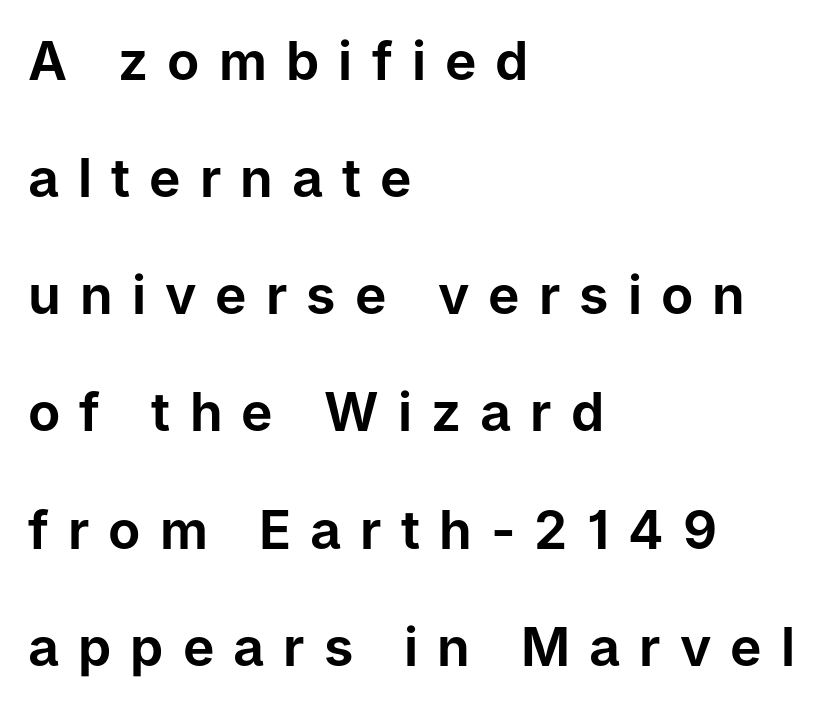
The image shows 53 px sans-serif type, upright; set left-aligned, loose line spacing (2.21x), unusually wide letter spacing (+0.36 em), not underlined; low stroke contrast and a medium x-height.
